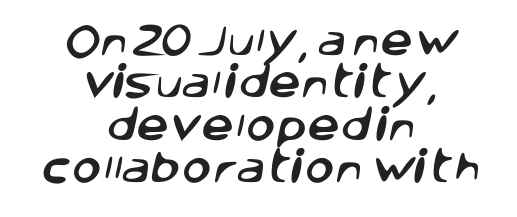
The image shows 36 px sans-serif type; set centered, line spacing 1.18x, normal letter spacing, not underlined; low stroke contrast and a large x-height.
